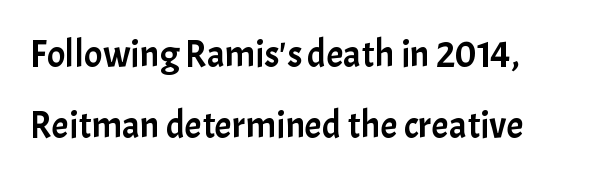
The image shows 38 px sans-serif type, upright; set left-aligned, line spacing 1.88x, normal letter spacing, not underlined; low stroke contrast and a medium x-height.
